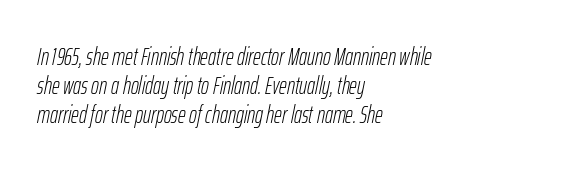
The type is set solid horizontally, with unmodified tracking. The strip under each line holds only bare page. This reads as an unemphasized weight, regular at the heaviest. Line beginnings align vertically; line endings do not. Quick note: italic.
